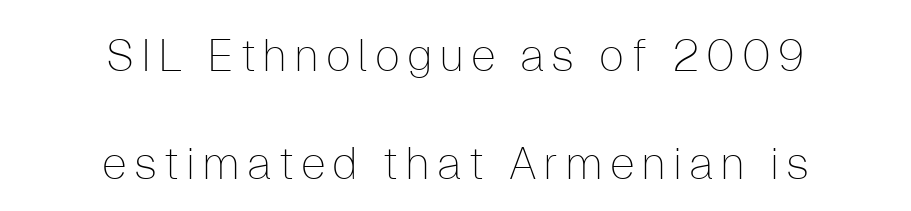
{"serif": "no", "italic": "no", "bold": "no", "weight": "thin", "width": "normal", "stroke_contrast": "low", "x_height": "medium", "monospaced": "no", "underline": "no", "align": "center", "line_spacing": "loose", "line_spacing_ratio": 2.39, "glyph_px": 45}
